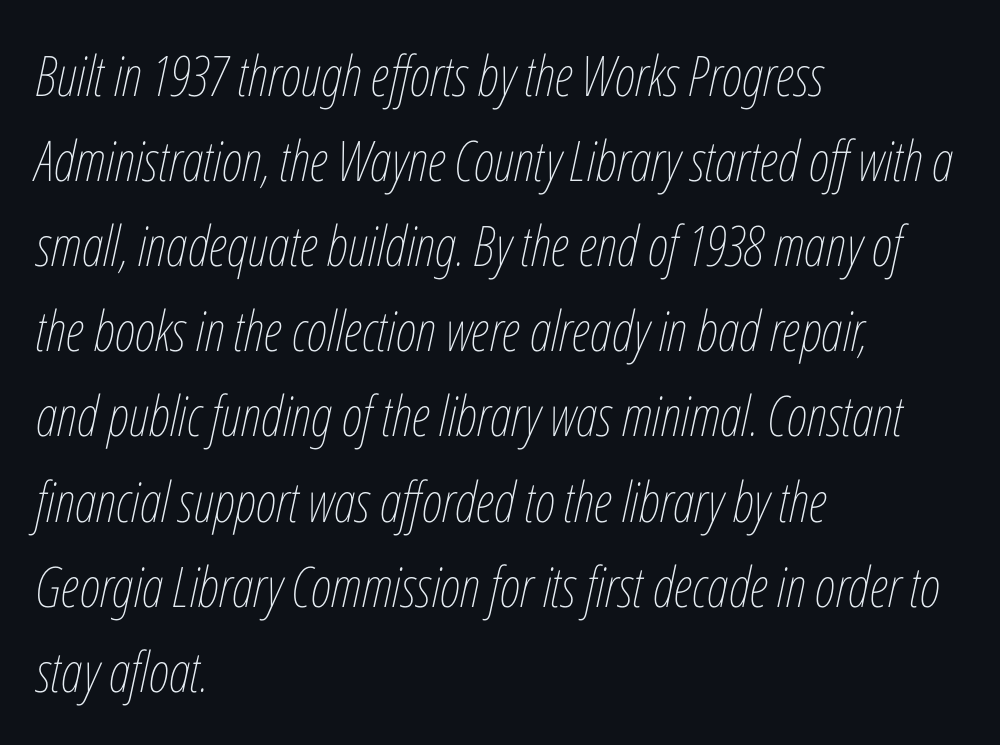
Spacing between characters is what you'd get straight out of the box. The passage shown stacks its lines at a standard gap. Clear beneath every line of the passage. A classic flush-left, rag-right setting is used for this passage. The rendering applies a slant to the glyphs. The face looks like a standard text weight, possibly lighter.
